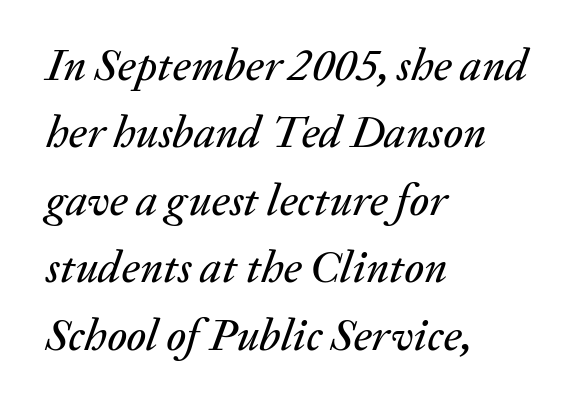
{"italic": "yes", "lean": "right", "slant_degrees": 20, "width": "normal", "stroke_contrast": "medium", "x_height": "medium", "monospaced": "no", "underline": "no", "align": "left", "line_spacing": "normal", "line_spacing_ratio": 1.5, "letter_spacing": "normal", "letter_spacing_em": 0.0, "glyph_px": 45}
